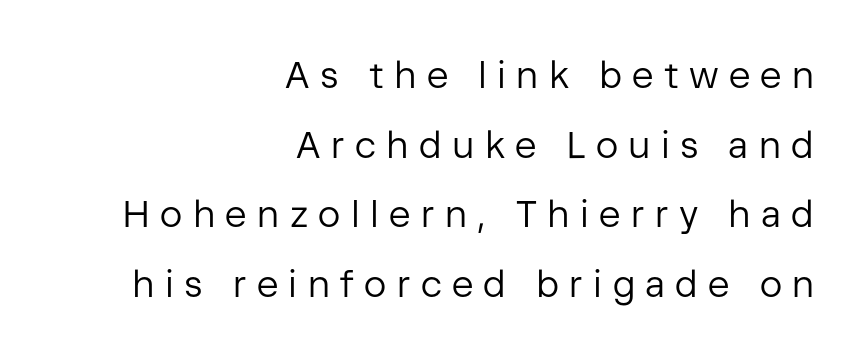
{"serif": "no", "italic": "no", "bold": "no", "weight": "regular", "width": "normal", "stroke_contrast": "low", "x_height": "medium", "monospaced": "no", "underline": "no", "align": "right", "line_spacing_ratio": 1.88, "letter_spacing": "wide", "letter_spacing_em": 0.28, "glyph_px": 37}
